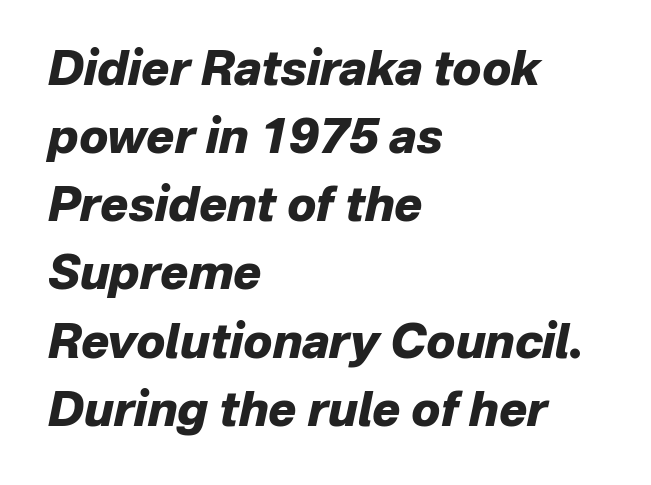
The image shows 47 px heavy type, italic (leaning right); set left-aligned, normal line spacing (1.45x), normal letter spacing, not underlined; low stroke contrast and a medium x-height.
